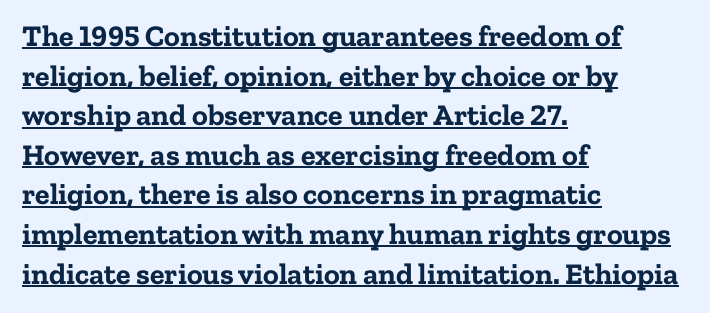
The image shows 30 px bold serif type, upright; set left-aligned, normal line spacing (1.32x), normal letter spacing, underlined; low stroke contrast and a medium x-height.
